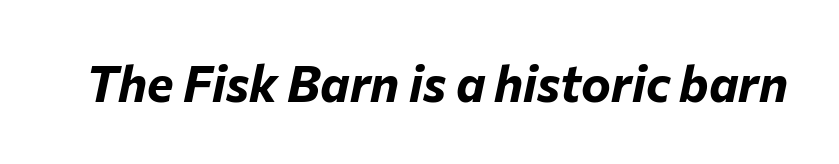
The strip under each line holds only bare page. Tracking value appears to be zero — textbook default spacing. Every letter is thick-stroked: bold, no question. Is the type slanted? Yes — the strokes lean at a clear angle.
